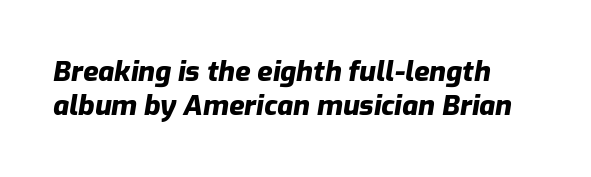
A typesetter would call this proportional, since set widths differ per character. Slanted lettering throughout. Set as a true bold cut, around the 700 mark. This rendering leaves character spacing at its baseline value.
